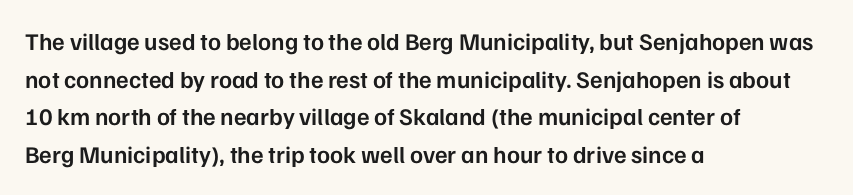
Q: Is the text bold? A: Semi-bold.
Q: Is the text italic (slanted)? A: No, it is upright.
Q: Is the text underlined? A: No.
Q: How is the paragraph aligned? A: Left-aligned.
Q: Is the spacing between letters normal or unusually wide? A: Normal.
Q: Is the spacing between lines tight, normal or loose? A: Normal.
